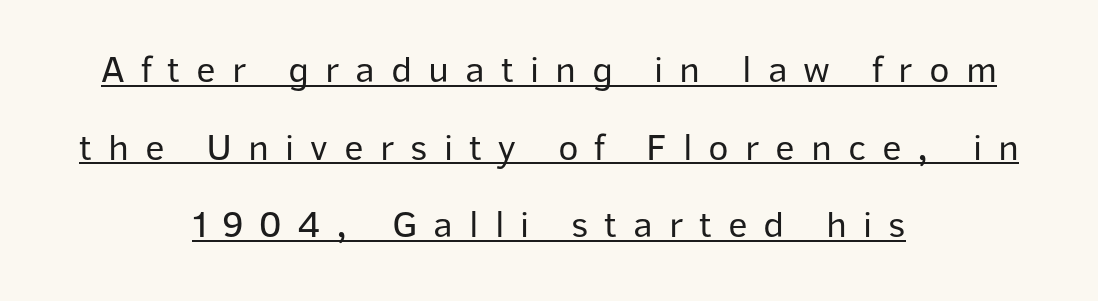
{"serif": "no", "italic": "no", "bold": "no", "weight": "regular", "width": "normal", "stroke_contrast": "low", "x_height": "medium", "monospaced": "no", "underline": "yes", "align": "center", "line_spacing": "loose", "line_spacing_ratio": 2.04, "letter_spacing": "wide", "letter_spacing_em": 0.42, "glyph_px": 38}
